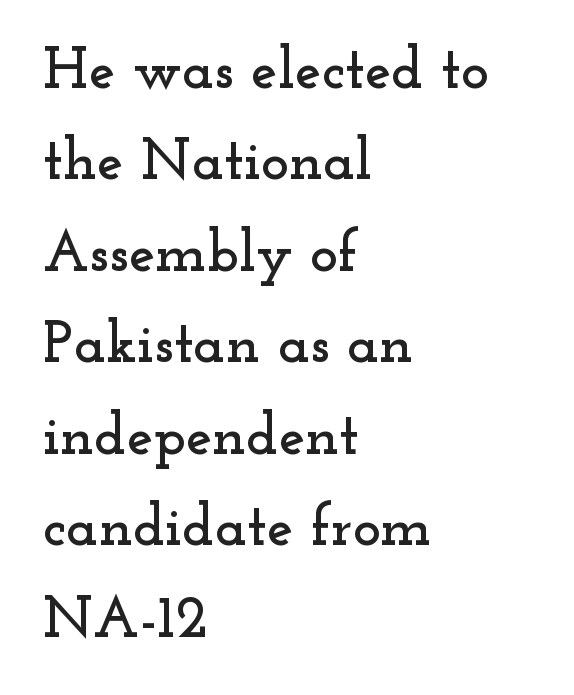
You could not count columns in this text — the font is proportionally spaced. Designer's note — italics off, roman on. You can tell from the footed stems that serif type was used. Words float on clear page, feet unadorned.
